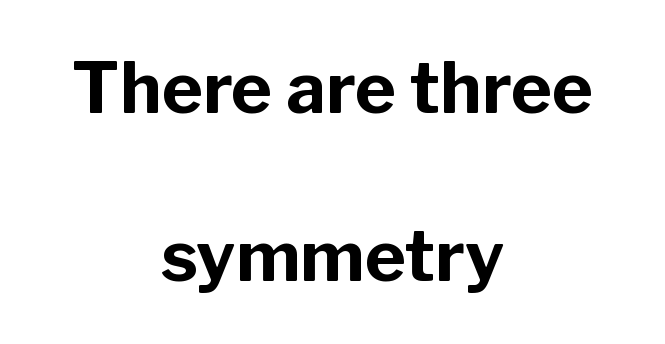
{"serif": "no", "italic": "no", "bold": "yes", "weight": "bold", "width": "normal", "stroke_contrast": "low", "x_height": "medium", "monospaced": "no", "underline": "no", "align": "center", "line_spacing": "loose", "line_spacing_ratio": 2.4, "letter_spacing": "normal", "letter_spacing_em": 0.0, "glyph_px": 70}
